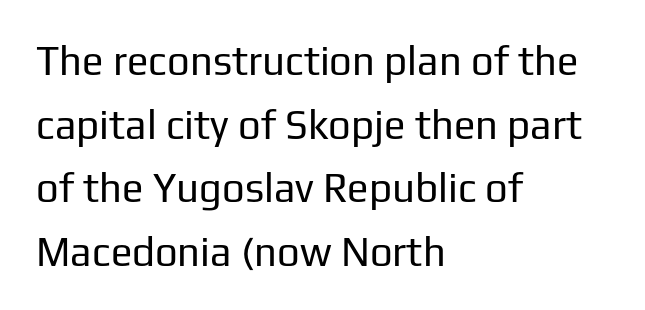
The image shows 40 px regular-weight sans-serif type, upright; set left-aligned, normal line spacing (1.59x), normal letter spacing, not underlined; low stroke contrast and a medium x-height.
